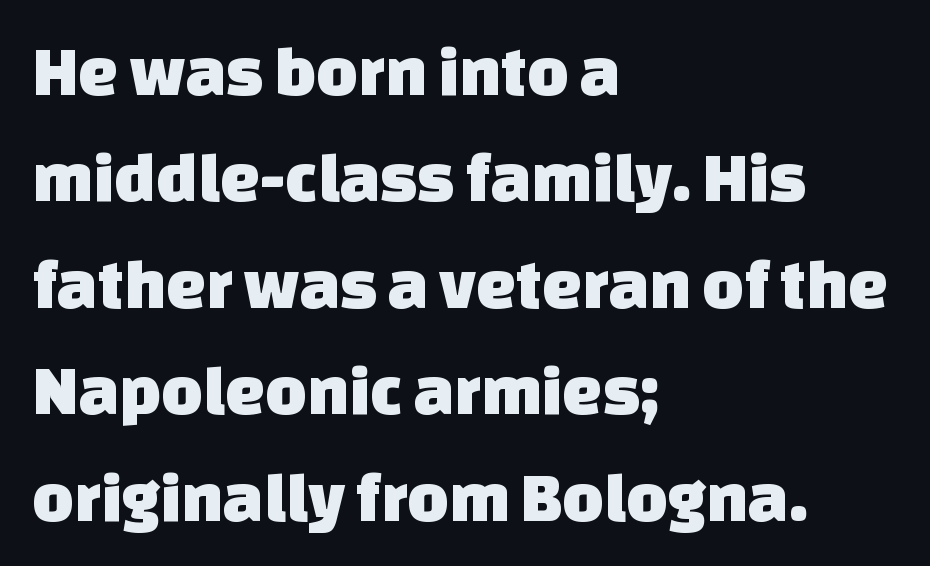
The lines sit at an ordinary, default distance from one another. Casual observation: everything's shoved over to the left. The passage shown is not underscored anywhere. What stands out about the letter spacing? Nothing — it is the standard amount. The typeface chosen for these lines omits serifs.
